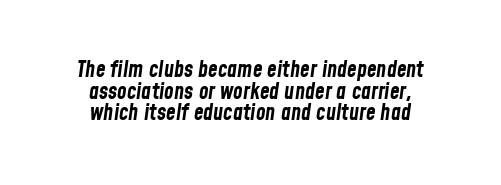
The image shows 22 px bold type, italic (leaning right); set centered, tight line spacing (0.98x), normal letter spacing, not underlined.
